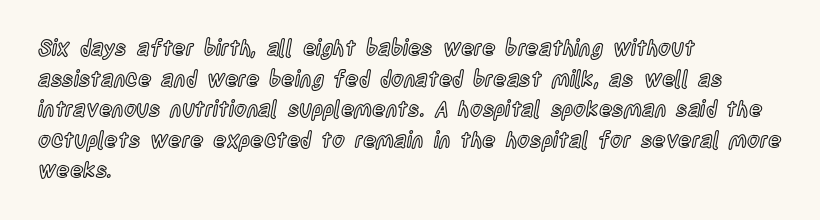
The image shows 22 px text type; set left-aligned, normal line spacing (1.39x), normal letter spacing, not underlined.
